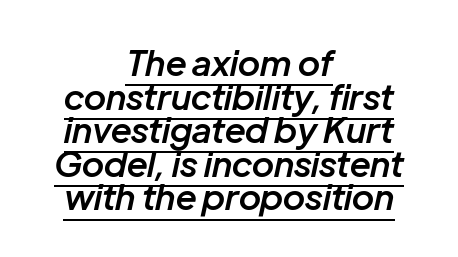
{"italic": "yes", "lean": "right", "slant_degrees": 12, "bold": "semi", "weight": "semibold", "width": "normal", "stroke_contrast": "low", "x_height": "medium", "monospaced": "no", "underline": "yes", "align": "center", "line_spacing": "tight", "line_spacing_ratio": 0.96, "letter_spacing": "normal", "letter_spacing_em": 0.0, "glyph_px": 35}
